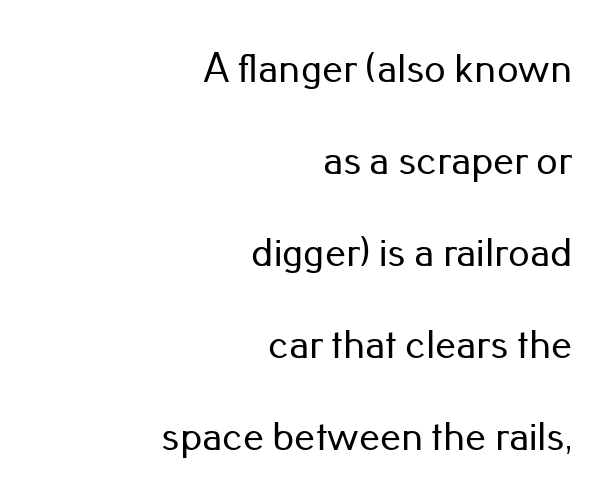
Varying glyph widths throughout — classic text-font behaviour. The rendering keeps characters at their native spacing. Every stem runs plumb, perpendicular to the baseline. The text block is weighted toward the right margin, trailing off unevenly leftward.
